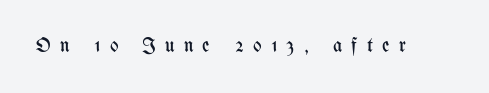
{"italic": "no", "bold": "no", "underline": "no", "letter_spacing": "wide", "letter_spacing_em": 0.47, "glyph_px": 20}
